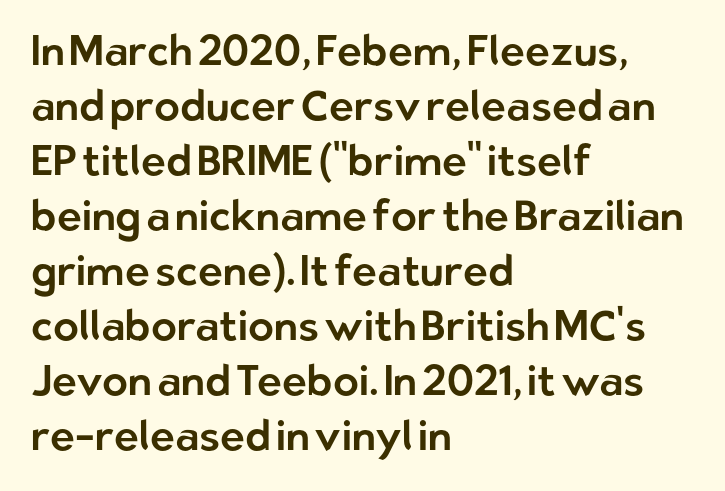
{"serif": "no", "italic": "no", "width": "normal", "stroke_contrast": "low", "x_height": "medium", "monospaced": "no", "underline": "no", "align": "left", "line_spacing": "normal", "line_spacing_ratio": 1.31, "letter_spacing": "normal", "letter_spacing_em": 0.0, "glyph_px": 42}
